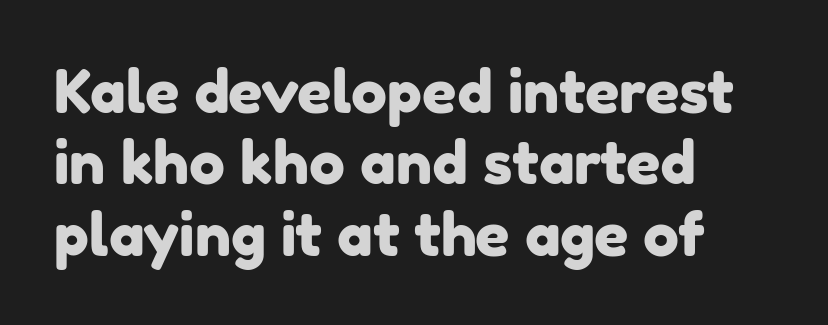
Q: Is the typeface a serif or a sans-serif typeface? A: Sans-serif.
Q: Is the text underlined? A: No.
Q: How is the paragraph aligned? A: Left-aligned.
Q: Is the spacing between letters normal or unusually wide? A: Normal.
Q: Width (condensed, normal, or wide)? A: Normal.
Q: Stroke contrast? A: Low.
Q: x-height? A: Medium.
Q: Monospaced? A: No.
